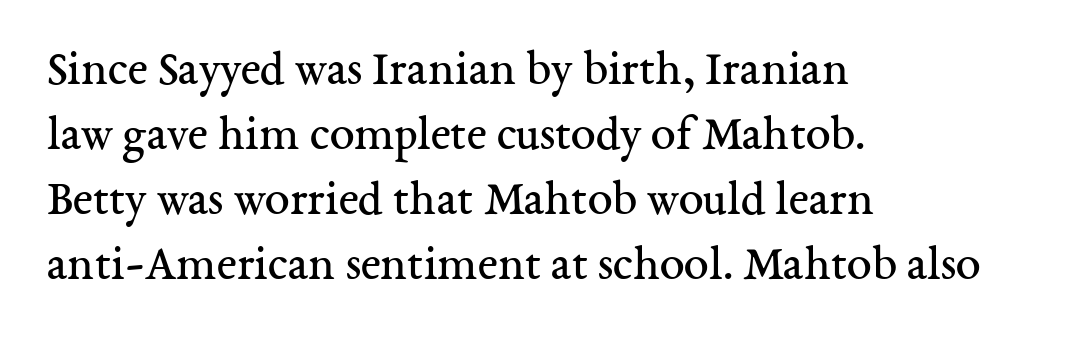
Q: Is the text bold? A: No.
Q: Is the text italic (slanted)? A: No, it is upright.
Q: Is the typeface a serif or a sans-serif typeface? A: Serif.
Q: Is the text underlined? A: No.
Q: How is the paragraph aligned? A: Left-aligned.
Q: Is the spacing between letters normal or unusually wide? A: Normal.
Q: Is the spacing between lines tight, normal or loose? A: Normal.
Q: Width (condensed, normal, or wide)? A: Normal.
Q: Stroke contrast? A: Medium.
Q: x-height? A: Medium.
Q: Monospaced? A: No.
